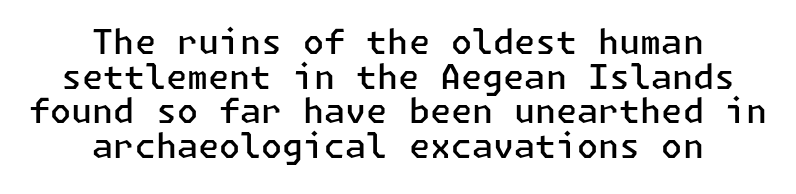
The type is set solid horizontally, with unmodified tracking. The designer dialed line spacing down below the default. The font is running at a semibold setting, under full bold. Classification — sans serif. Vertical strokes here are truly vertical.
